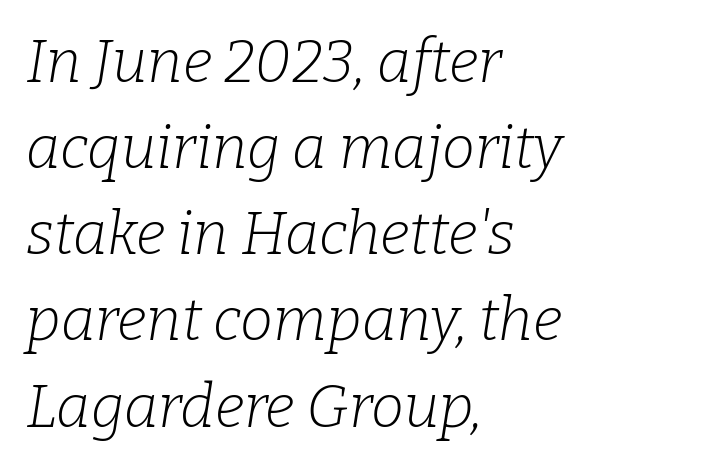
The image shows 59 px light serif type, italic (leaning right); set left-aligned, normal line spacing (1.46x), normal letter spacing, not underlined; low stroke contrast and a medium x-height.
